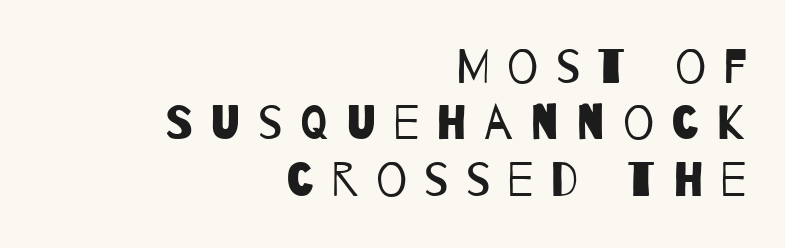
In terms of letterspacing, this is a distinctly airy, spread setting. Does the leading feel generous? Not at all — it's pinched. Layout note: lines flush right. Looks like regular typesetting: each glyph gets only the width it needs. The letterforms sit at book weight or below. The passage shown is typeset with a sans-serif family.
